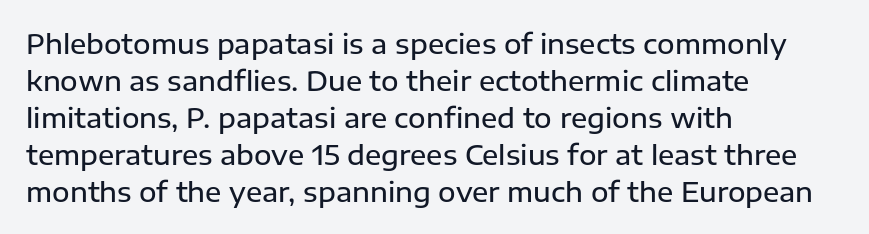
{"italic": "no", "bold": "semi", "underline": "no", "align": "left", "line_spacing": "normal", "line_spacing_ratio": 1.37, "letter_spacing": "normal", "letter_spacing_em": 0.0, "glyph_px": 27}
